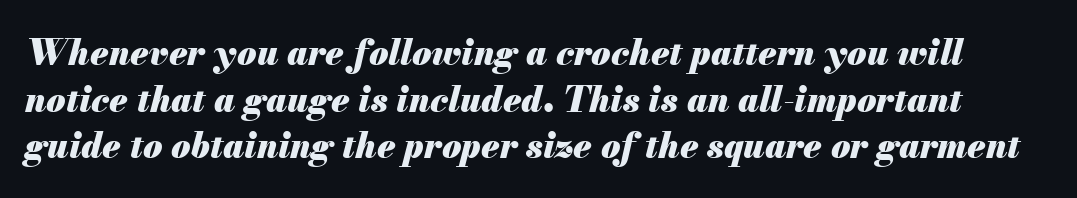
The image shows 35 px heavy type, italic (leaning right); set normal line spacing (1.33x), normal letter spacing, not underlined; medium stroke contrast and a small x-height.
